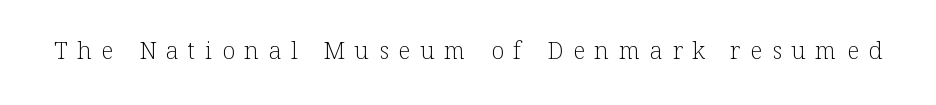
Stems here are at most as thick as an everyday book face. Check the space under the baseline: it is left empty. Spacing between characters has been opened up far beyond the box default. Tall strokes in this sample are plumb rather than angled.
